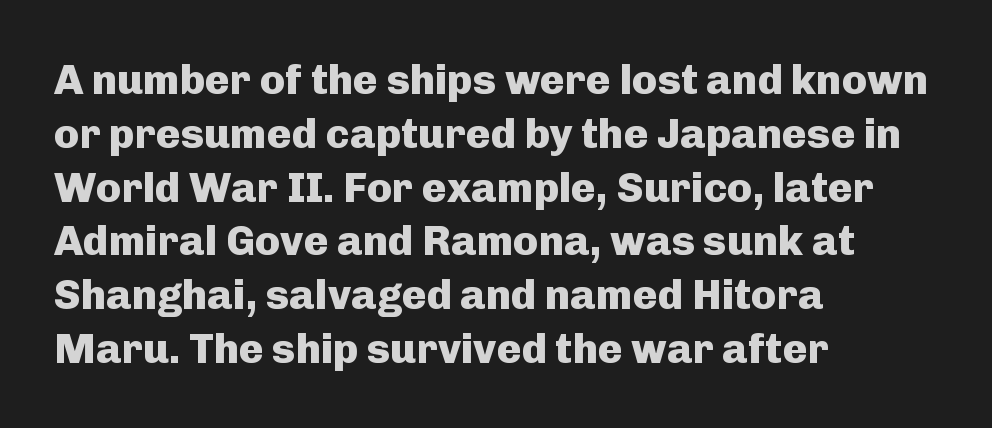
{"serif": "no", "italic": "no", "bold": "yes", "weight": "heavy", "width": "normal", "stroke_contrast": "low", "x_height": "medium", "monospaced": "no", "underline": "no", "align": "left", "line_spacing": "normal", "line_spacing_ratio": 1.28, "letter_spacing": "normal", "letter_spacing_em": 0.0, "glyph_px": 42}
